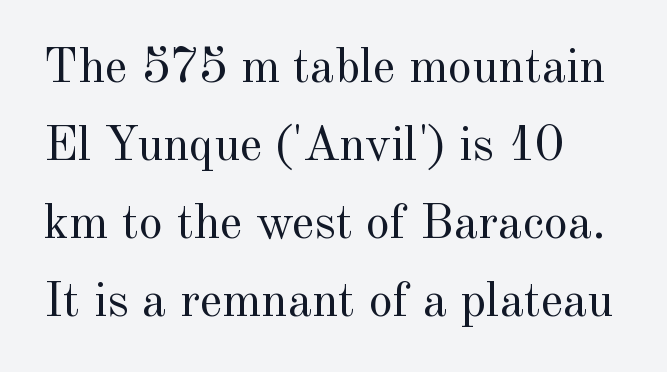
The image shows 49 px regular-weight serif type, upright; set left-aligned, normal line spacing (1.59x), normal letter spacing, not underlined; a small x-height.
